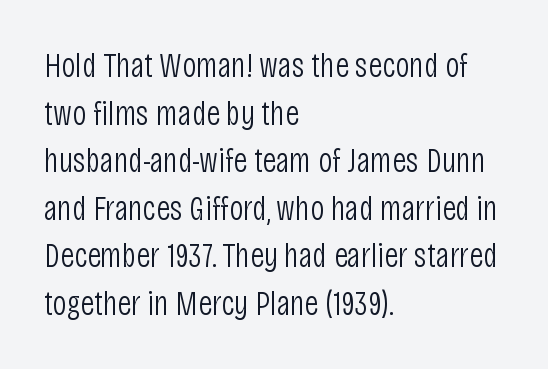
{"serif": "no", "italic": "no", "bold": "no", "weight": "light", "width": "condensed", "stroke_contrast": "low", "x_height": "large", "monospaced": "no", "underline": "no", "align": "left", "line_spacing": "normal", "line_spacing_ratio": 1.36, "letter_spacing": "normal", "letter_spacing_em": 0.0, "glyph_px": 35}
